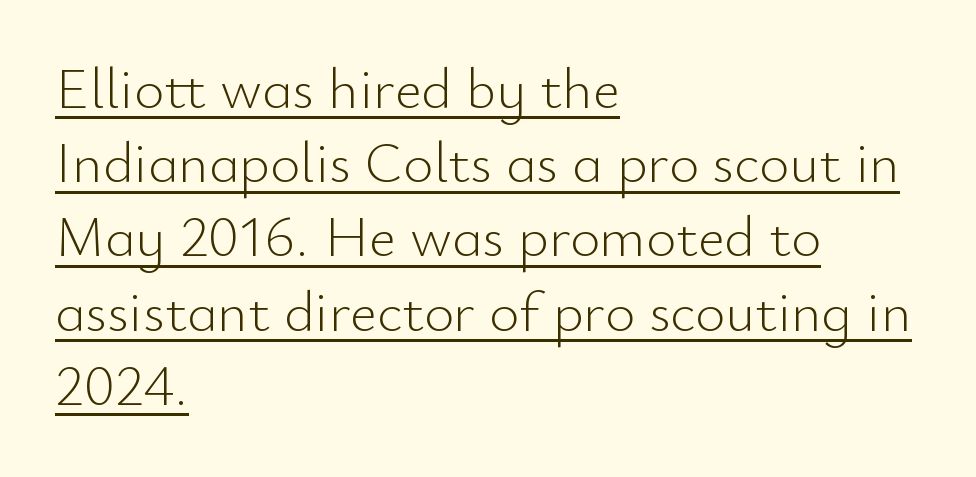
The image shows 58 px light sans-serif type, upright; set left-aligned, normal line spacing (1.28x), normal letter spacing, underlined; low stroke contrast and a small x-height.
